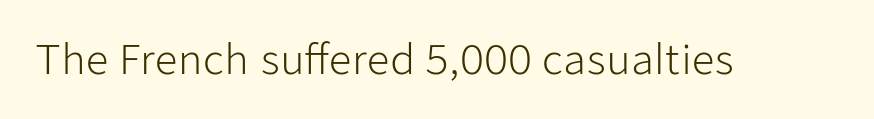
Q: Is the text bold? A: No.
Q: Is the text italic (slanted)? A: No, it is upright.
Q: Is the typeface a serif or a sans-serif typeface? A: Sans-serif.
Q: Is the text underlined? A: No.
Q: Is the spacing between letters normal or unusually wide? A: Normal.
Q: Width (condensed, normal, or wide)? A: Normal.
Q: Stroke contrast? A: Low.
Q: x-height? A: Medium.
Q: Monospaced? A: No.
